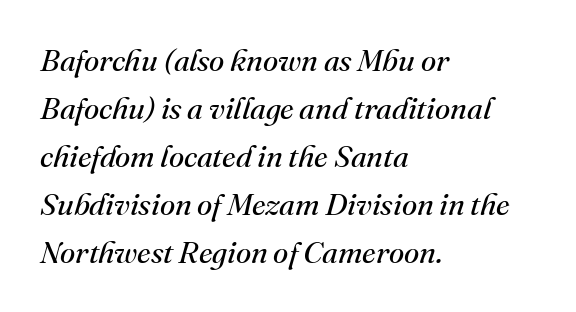
The image shows 31 px regular-weight serif type, italic (leaning right); set left-aligned, normal line spacing (1.55x), normal letter spacing, not underlined; medium stroke contrast and a small x-height.
